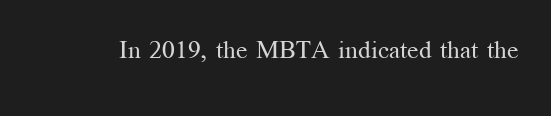
The image shows 25 px text type, upright; set normal letter spacing, not underlined.
